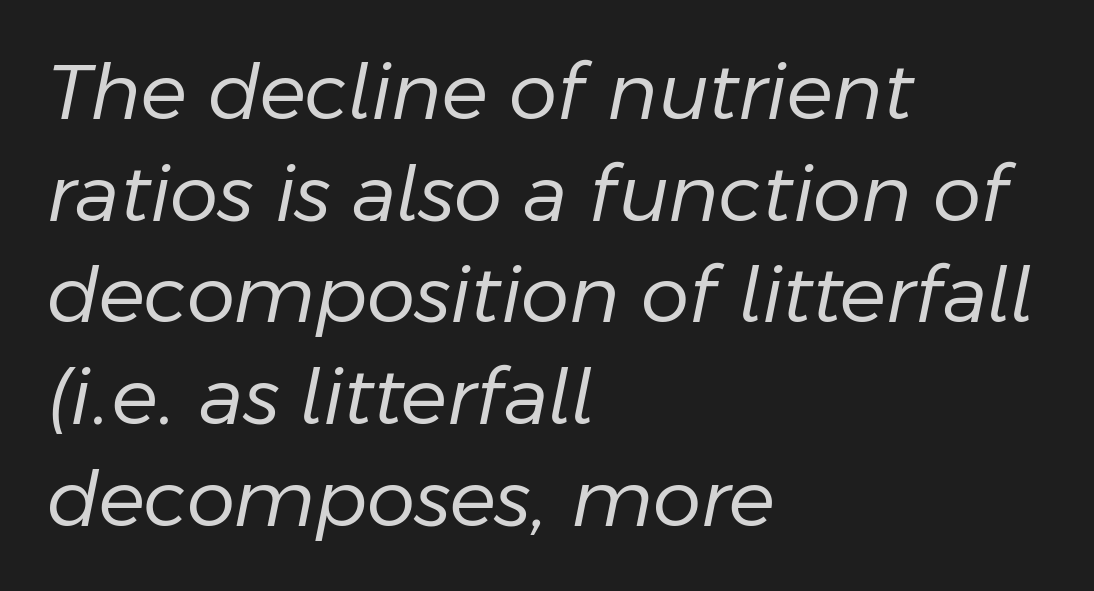
The image shows 77 px regular-weight type, italic (leaning right); set left-aligned, normal line spacing (1.32x), normal letter spacing, not underlined; low stroke contrast and a medium x-height.
